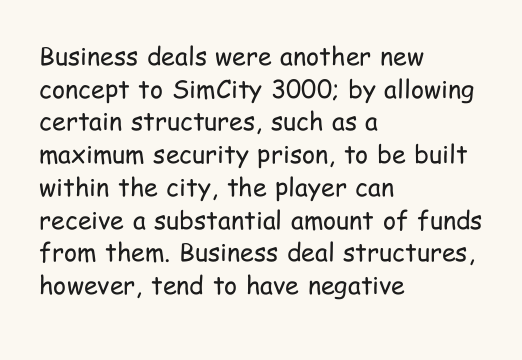
The image shows 25 px text type, upright; set left-aligned, normal line spacing (1.31x), normal letter spacing, not underlined.
